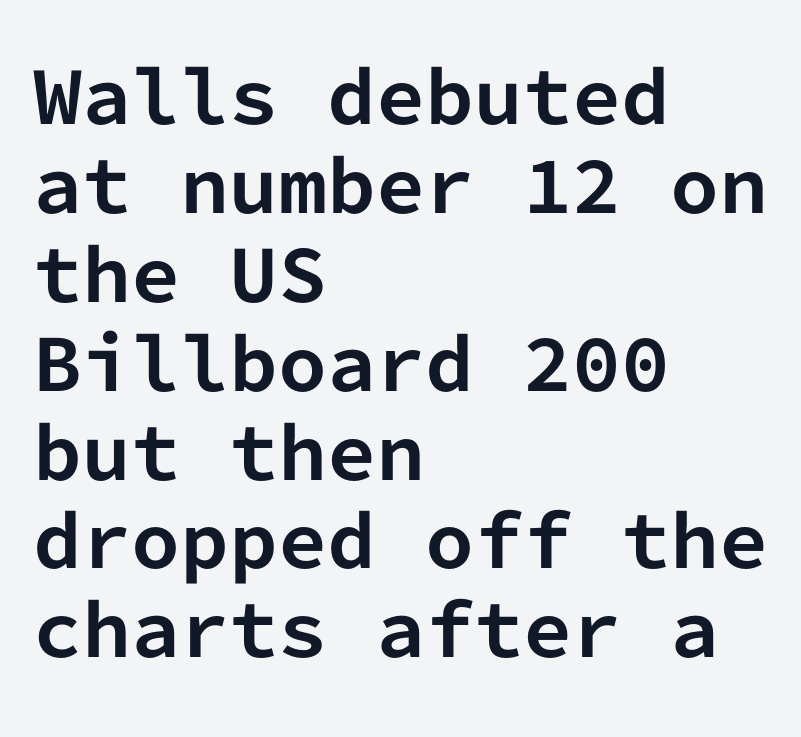
Q: Is the text bold? A: Yes.
Q: Is the text italic (slanted)? A: No, it is upright.
Q: Is the typeface a serif or a sans-serif typeface? A: Sans-serif.
Q: Is the text underlined? A: No.
Q: How is the paragraph aligned? A: Left-aligned.
Q: Is the spacing between letters normal or unusually wide? A: Normal.
Q: Is the spacing between lines tight, normal or loose? A: Normal.
Q: Width (condensed, normal, or wide)? A: Normal.
Q: Stroke contrast? A: Low.
Q: x-height? A: Medium.
Q: Monospaced? A: Yes.
